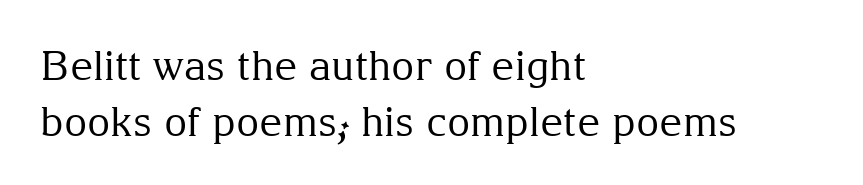
There is no visible air inserted between adjacent glyphs. The rendering uses natural spacing where letterforms have individual widths. No italicization has been applied; the sample stays upright. Is the block centered? No — it sits flush against the left margin.
